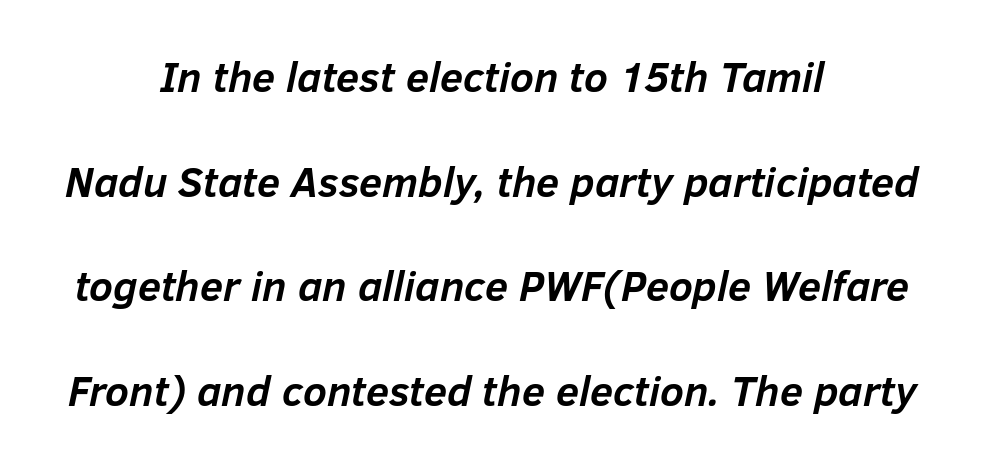
{"italic": "yes", "lean": "right", "slant_degrees": 12, "bold": "yes", "weight": "semibold", "width": "normal", "stroke_contrast": "low", "x_height": "medium", "monospaced": "no", "underline": "no", "align": "center", "line_spacing": "loose", "line_spacing_ratio": 2.49, "letter_spacing": "normal", "letter_spacing_em": 0.0, "glyph_px": 42}
